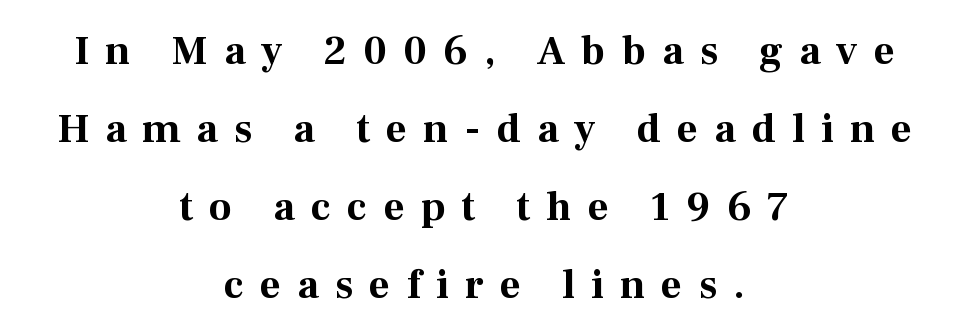
Spacing verdict: proportional, widths tailored to each character. Is the block centered? Yes — each line is placed symmetrically about the middle. The passage shown is typeset with a serif family. A great deal of white space separates one row of letters from the next. Descenders hang freely into open space.
